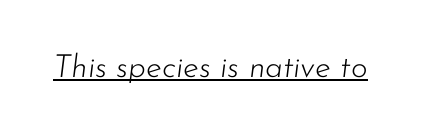
The image shows 32 px light type, italic (leaning right); set normal letter spacing, underlined; low stroke contrast and a small x-height.
